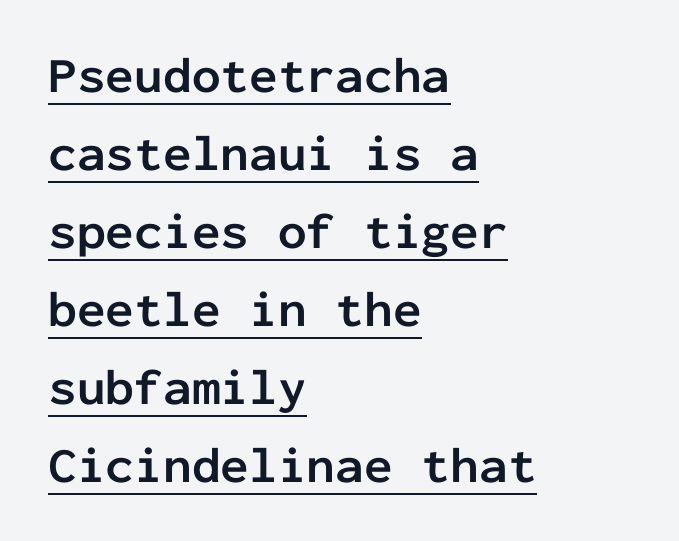
Q: Is the text bold? A: Yes.
Q: Is the text italic (slanted)? A: No, it is upright.
Q: Is the typeface a serif or a sans-serif typeface? A: Sans-serif.
Q: Is the text underlined? A: Yes.
Q: How is the paragraph aligned? A: Left-aligned.
Q: Is the spacing between letters normal or unusually wide? A: Normal.
Q: Is the spacing between lines tight, normal or loose? A: Normal.
Q: Width (condensed, normal, or wide)? A: Normal.
Q: Stroke contrast? A: Low.
Q: x-height? A: Medium.
Q: Monospaced? A: Yes.
